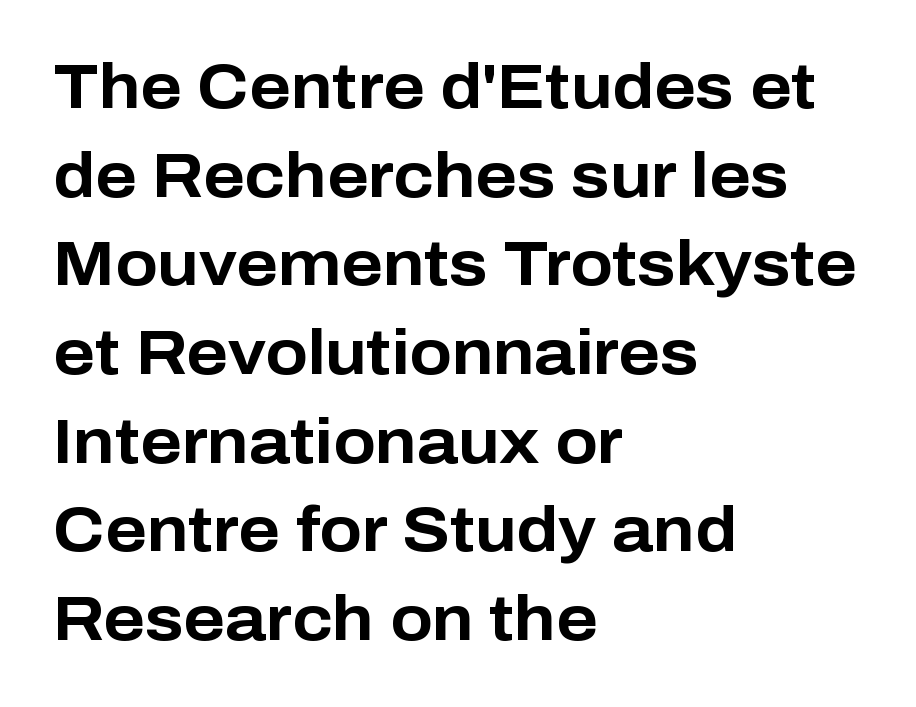
What weight is shown? A full bold with thick strokes. The passage is arranged the way most books set body copy — flush left. The specimen omits any rule beneath the text block's lines. Nothing unusual about the tracking: characters are spaced as the font intends.
